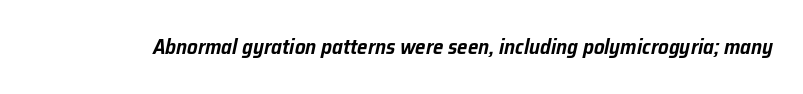
{"italic": "yes", "lean": "right", "slant_degrees": 12, "underline": "no", "letter_spacing": "normal", "letter_spacing_em": 0.0, "glyph_px": 21}
